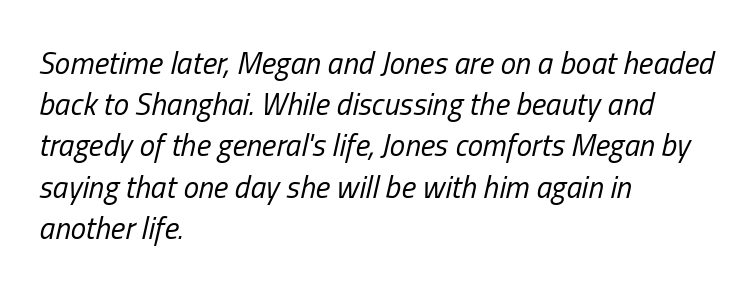
Q: Is the text bold? A: No.
Q: Is the text italic (slanted)? A: Yes, it leans right by about 13 degrees.
Q: Is the text underlined? A: No.
Q: How is the paragraph aligned? A: Left-aligned.
Q: Is the spacing between letters normal or unusually wide? A: Normal.
Q: Is the spacing between lines tight, normal or loose? A: Normal.
Q: Width (condensed, normal, or wide)? A: Condensed.
Q: Stroke contrast? A: Low.
Q: x-height? A: Medium.
Q: Monospaced? A: No.
